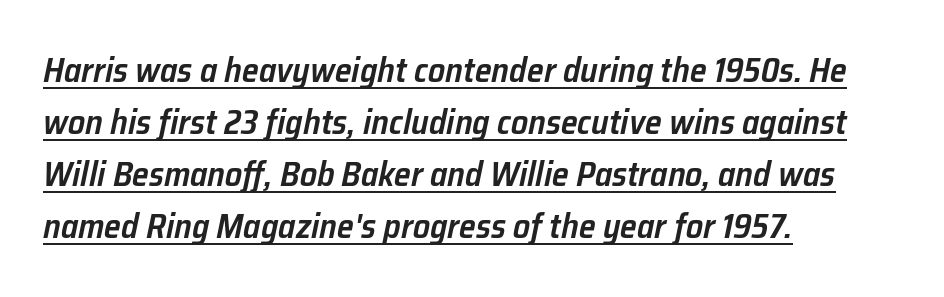
{"italic": "yes", "lean": "right", "slant_degrees": 12, "bold": "semi", "weight": "semibold", "width": "normal", "stroke_contrast": "low", "x_height": "medium", "monospaced": "no", "underline": "yes", "align": "left", "line_spacing": "normal", "line_spacing_ratio": 1.53, "letter_spacing": "normal", "letter_spacing_em": 0.0, "glyph_px": 34}
